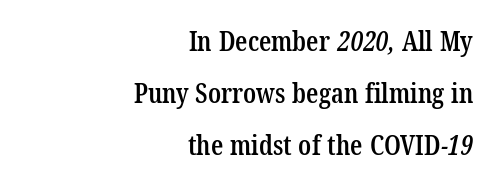
{"bold": "semi", "underline": "no", "align": "right", "line_spacing": "loose", "line_spacing_ratio": 1.93, "letter_spacing": "normal", "letter_spacing_em": 0.0, "glyph_px": 27}
